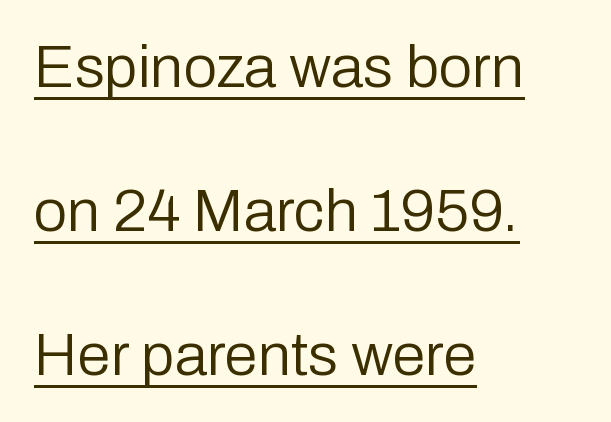
A sans-serif font was chosen for this passage. These glyphs show unthickened strokes, regular width or finer. All the whitespace from short lines collects on the right. Quick note: interline space is abundant. Honestly, the underline is the first thing you notice here.
